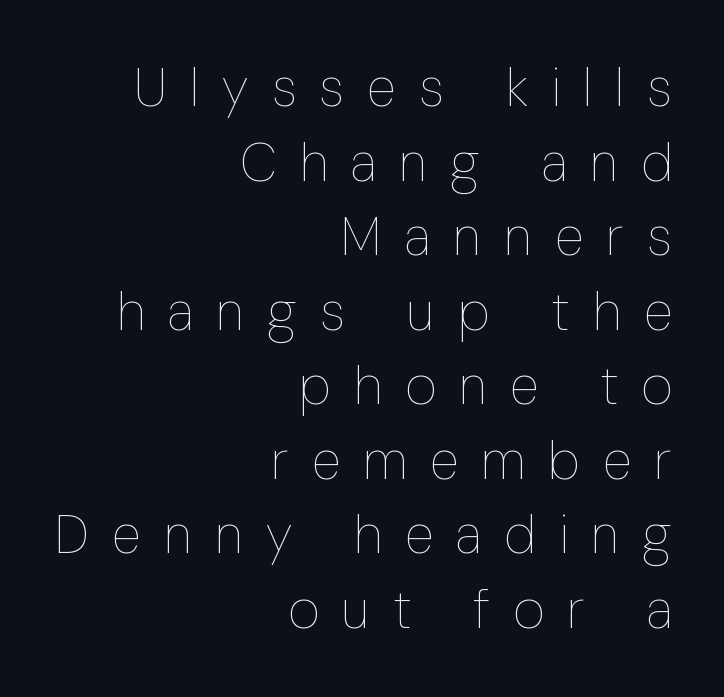
Q: Is the text bold? A: No.
Q: Is the text italic (slanted)? A: No, it is upright.
Q: Is the text underlined? A: No.
Q: How is the paragraph aligned? A: Right-aligned.
Q: Is the spacing between letters normal or unusually wide? A: Unusually wide.
Q: Is the spacing between lines tight, normal or loose? A: Normal.
Q: Width (condensed, normal, or wide)? A: Condensed.
Q: Stroke contrast? A: Low.
Q: x-height? A: Medium.
Q: Monospaced? A: No.
